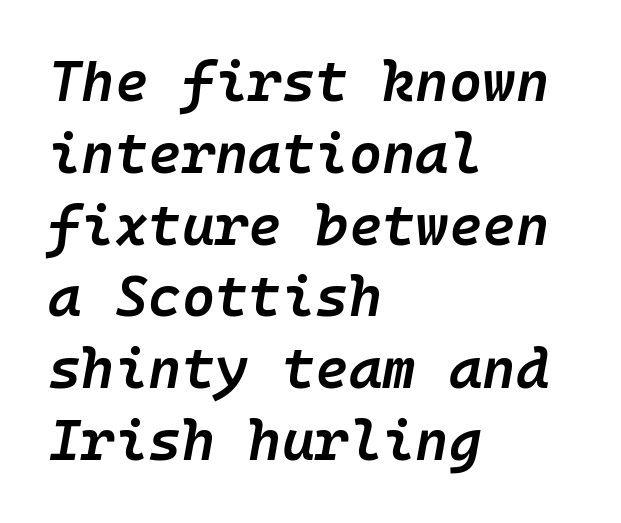
{"italic": "yes", "lean": "right", "slant_degrees": 10, "bold": "semi", "weight": "semibold", "width": "normal", "stroke_contrast": "low", "x_height": "medium", "underline": "no", "align": "left", "line_spacing": "normal", "line_spacing_ratio": 1.26, "letter_spacing": "normal", "letter_spacing_em": 0.0, "glyph_px": 57}
